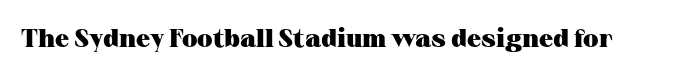
Q: Is the text bold? A: Yes.
Q: Is the text italic (slanted)? A: No, it is upright.
Q: Is the text underlined? A: No.
Q: Is the spacing between letters normal or unusually wide? A: Normal.
